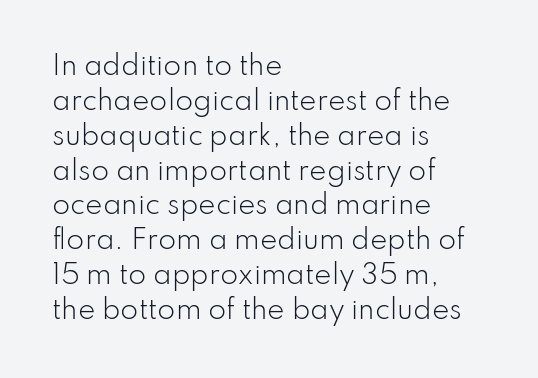
The image shows 26 px text type, upright; set left-aligned, normal line spacing (1.34x), normal letter spacing, not underlined.
